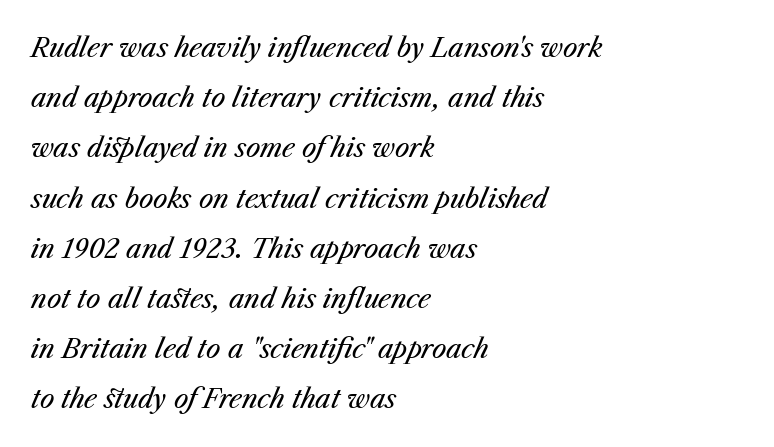
Q: Is the text bold? A: No.
Q: Is the text italic (slanted)? A: Yes, it leans right by about 23 degrees.
Q: Is the text underlined? A: No.
Q: How is the paragraph aligned? A: Left-aligned.
Q: Is the spacing between letters normal or unusually wide? A: Normal.
Q: Is the spacing between lines tight, normal or loose? A: Loose.
